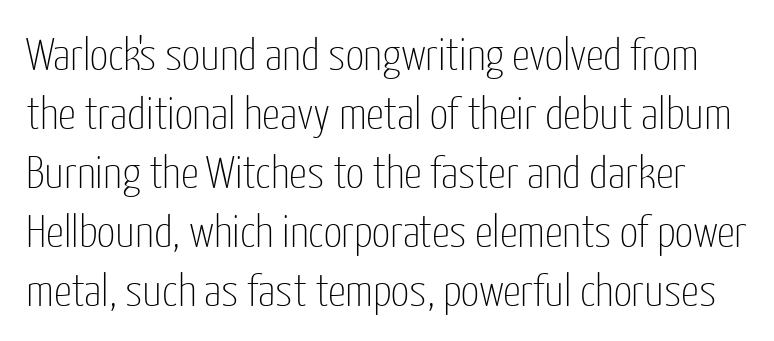
Line spacing here is normal. The gap between lines stays unmarked. The font family rendered here belongs to the sans-serif group. You could call the tracking neutral — neither tight nor loose. Spacing verdict: proportional, widths tailored to each character. A typesetter would mark this as roman, not italic.
